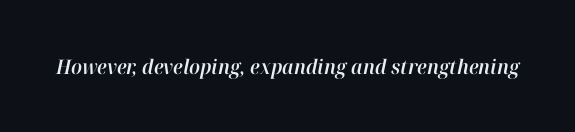
The image shows 20 px text type, italic (leaning right); set normal letter spacing, not underlined.
